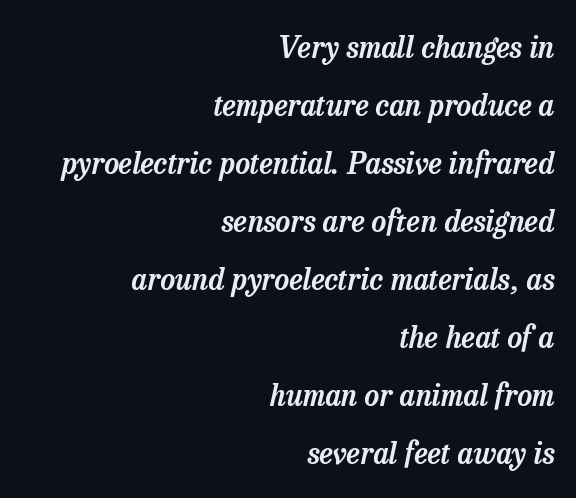
Q: Is the text italic (slanted)? A: Yes, it leans right by about 13 degrees.
Q: Is the typeface a serif or a sans-serif typeface? A: Serif.
Q: Is the text underlined? A: No.
Q: How is the paragraph aligned? A: Right-aligned.
Q: Is the spacing between letters normal or unusually wide? A: Normal.
Q: Is the spacing between lines tight, normal or loose? A: Loose.
Q: Width (condensed, normal, or wide)? A: Normal.
Q: Stroke contrast? A: Low.
Q: x-height? A: Medium.
Q: Monospaced? A: No.
